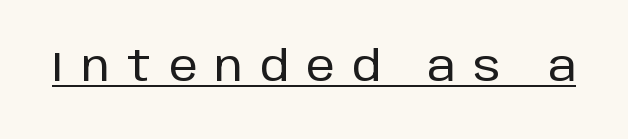
{"serif": "no", "italic": "no", "width": "normal", "stroke_contrast": "low", "x_height": "large", "monospaced": "no", "underline": "yes", "letter_spacing": "wide", "letter_spacing_em": 0.43, "glyph_px": 41}
